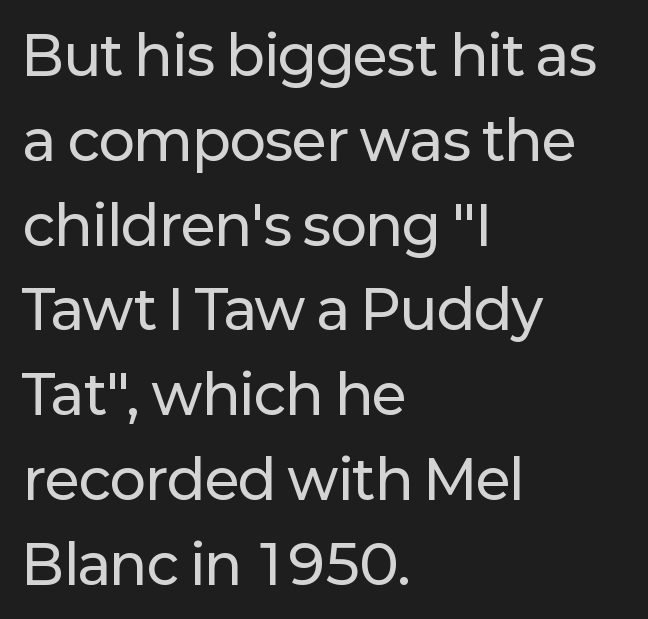
The image shows 54 px sans-serif type, upright; set left-aligned, normal line spacing (1.57x), normal letter spacing, not underlined; low stroke contrast and a medium x-height.
